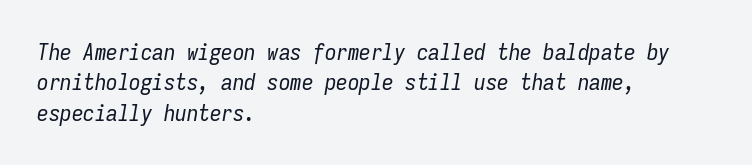
The image shows 23 px text type, italic (leaning right); set left-aligned, normal line spacing (1.32x), normal letter spacing, not underlined.
